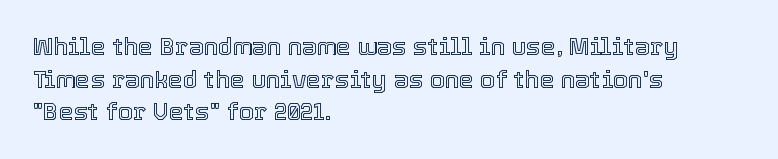
The vertical gap from one line to the next is medium. The rendering keeps characters at their native spacing. The axis of the letterforms is exactly vertical. Bare-footed words on every line. In CSS terms this would be text-align: left.
